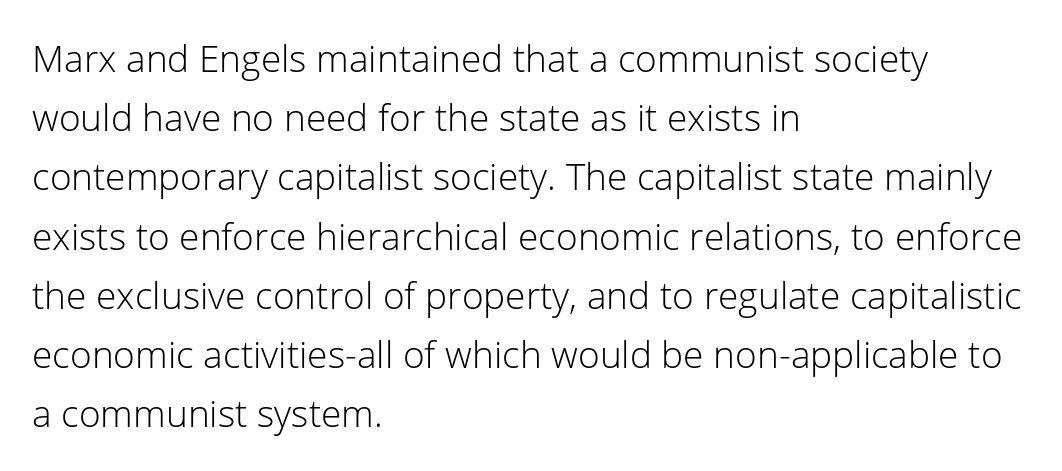
The image shows 37 px light sans-serif type, upright; set left-aligned, normal line spacing (1.6x), normal letter spacing, not underlined; low stroke contrast and a medium x-height.
